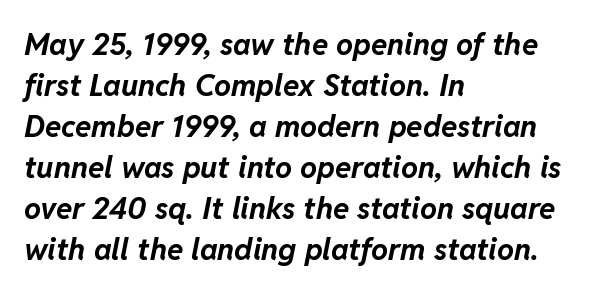
{"italic": "yes", "lean": "right", "slant_degrees": 11, "bold": "yes", "weight": "bold", "width": "normal", "stroke_contrast": "low", "x_height": "medium", "monospaced": "no", "underline": "no", "align": "left", "line_spacing": "normal", "line_spacing_ratio": 1.37, "letter_spacing": "normal", "letter_spacing_em": 0.0, "glyph_px": 30}
